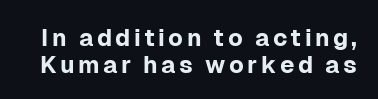
The image shows 24 px text type, upright; set tight line spacing (1.13x), not underlined.
